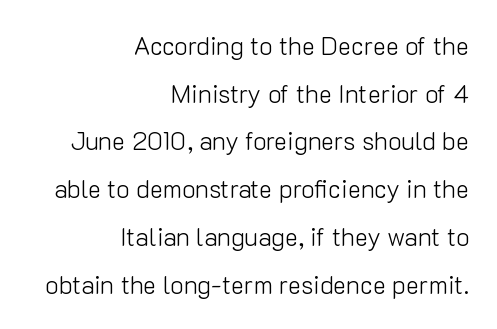
{"italic": "no", "bold": "no", "underline": "no", "align": "right", "line_spacing": "loose", "line_spacing_ratio": 1.91, "letter_spacing": "normal", "letter_spacing_em": 0.0, "glyph_px": 25}
